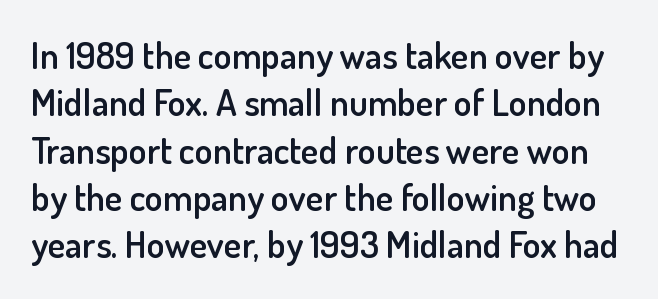
{"serif": "no", "italic": "no", "bold": "semi", "weight": "semibold", "width": "normal", "stroke_contrast": "low", "x_height": "small", "monospaced": "no", "underline": "no", "line_spacing": "normal", "line_spacing_ratio": 1.28, "letter_spacing": "normal", "letter_spacing_em": 0.0, "glyph_px": 37}
